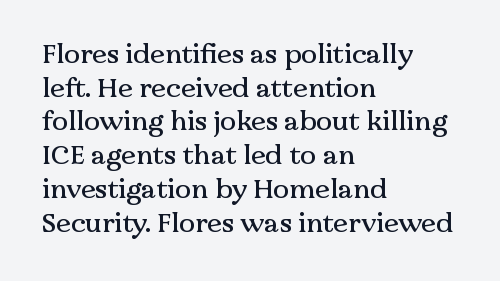
The image shows 27 px text type, upright; set left-aligned, normal line spacing (1.25x), normal letter spacing, not underlined.
